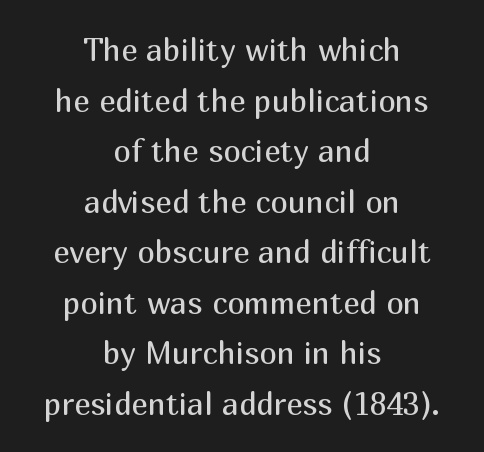
No feet cap the strokes, marking this as sans-serif type. Is the letter spacing exaggerated? No — it looks like the ordinary default. Check under the words: just untouched page. Horizontally, the lines are justified to the midpoint only. Each new line begins a customary step beneath the previous one. In terms of posture, this sample is upright.
